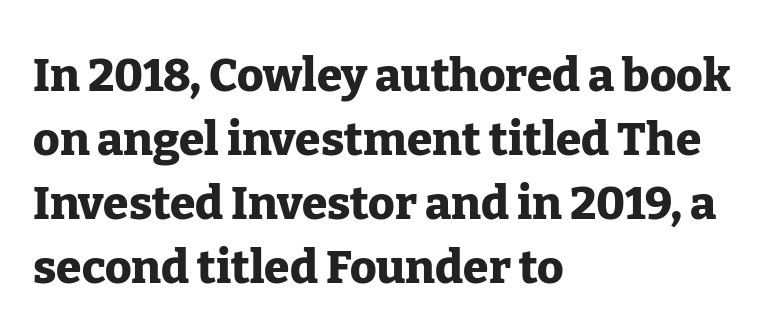
The image shows 46 px heavy serif type, upright; set left-aligned, normal line spacing (1.39x), normal letter spacing, not underlined; low stroke contrast and a medium x-height.
